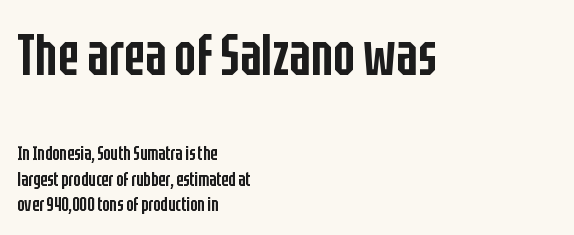
The image shows 58 px semibold, condensed sans-serif type, upright; set left-aligned, normal line spacing (1.34x), normal letter spacing, not underlined; the first (top) block is 3.05x larger; low stroke contrast and a large x-height.
